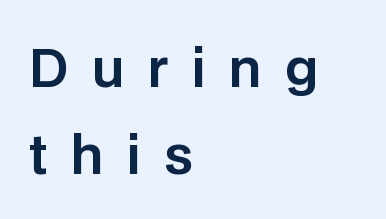
{"serif": "no", "italic": "no", "width": "normal", "stroke_contrast": "low", "x_height": "large", "monospaced": "no", "underline": "no", "align": "left", "line_spacing": "normal", "line_spacing_ratio": 1.67, "letter_spacing": "wide", "letter_spacing_em": 0.45, "glyph_px": 52}
